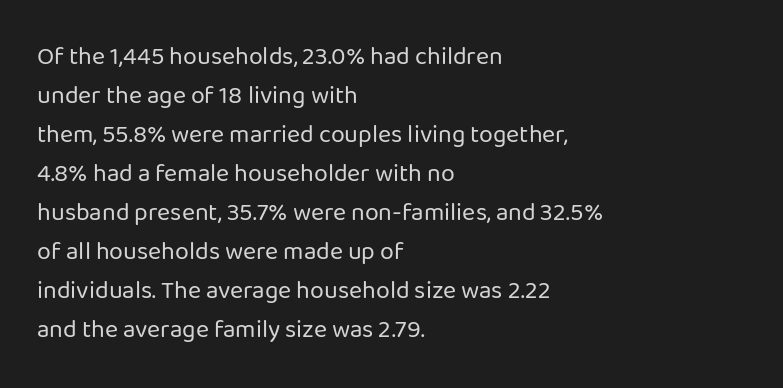
Q: Is the text bold? A: No.
Q: Is the text italic (slanted)? A: No, it is upright.
Q: Is the text underlined? A: No.
Q: How is the paragraph aligned? A: Left-aligned.
Q: Is the spacing between letters normal or unusually wide? A: Normal.
Q: Is the spacing between lines tight, normal or loose? A: Normal.
